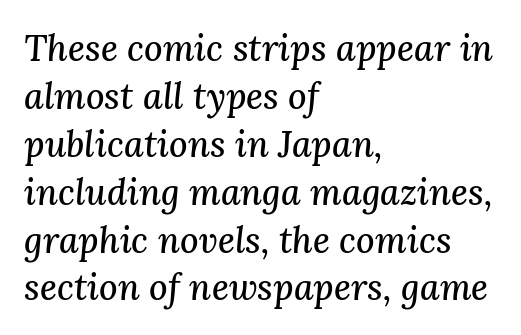
Q: Is the text italic (slanted)? A: Yes, it leans right by about 3 degrees.
Q: Is the typeface a serif or a sans-serif typeface? A: Serif.
Q: Is the text underlined? A: No.
Q: How is the paragraph aligned? A: Left-aligned.
Q: Is the spacing between letters normal or unusually wide? A: Normal.
Q: Is the spacing between lines tight, normal or loose? A: Normal.
Q: Width (condensed, normal, or wide)? A: Normal.
Q: Stroke contrast? A: Medium.
Q: x-height? A: Medium.
Q: Monospaced? A: No.
